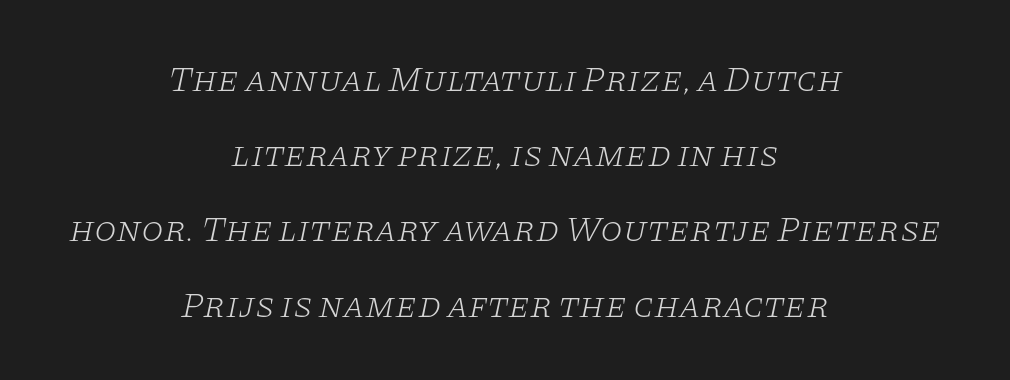
{"serif": "yes", "italic": "yes", "lean": "right", "slant_degrees": 11, "bold": "no", "weight": "light", "width": "wide", "stroke_contrast": "low", "x_height": "large", "monospaced": "no", "underline": "no", "align": "center", "line_spacing": "loose", "line_spacing_ratio": 2.09, "letter_spacing": "normal", "letter_spacing_em": 0.0, "glyph_px": 36}
